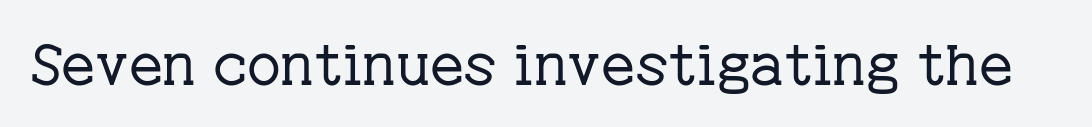
Q: Is the text bold? A: No.
Q: Is the text italic (slanted)? A: No, it is upright.
Q: Is the typeface a serif or a sans-serif typeface? A: Serif.
Q: Is the text underlined? A: No.
Q: Is the spacing between letters normal or unusually wide? A: Normal.
Q: Width (condensed, normal, or wide)? A: Normal.
Q: Stroke contrast? A: Low.
Q: x-height? A: Medium.
Q: Monospaced? A: No.
